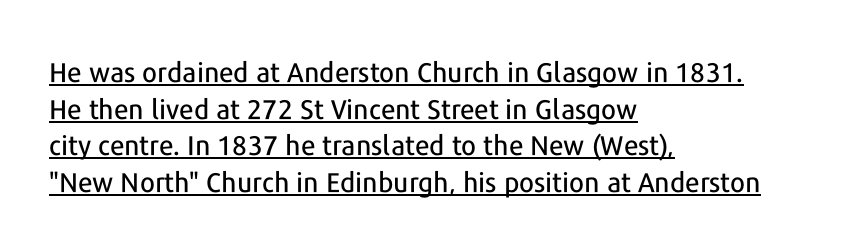
{"italic": "no", "underline": "yes", "align": "left", "line_spacing": "normal", "line_spacing_ratio": 1.36, "letter_spacing": "normal", "letter_spacing_em": 0.0, "glyph_px": 27}
